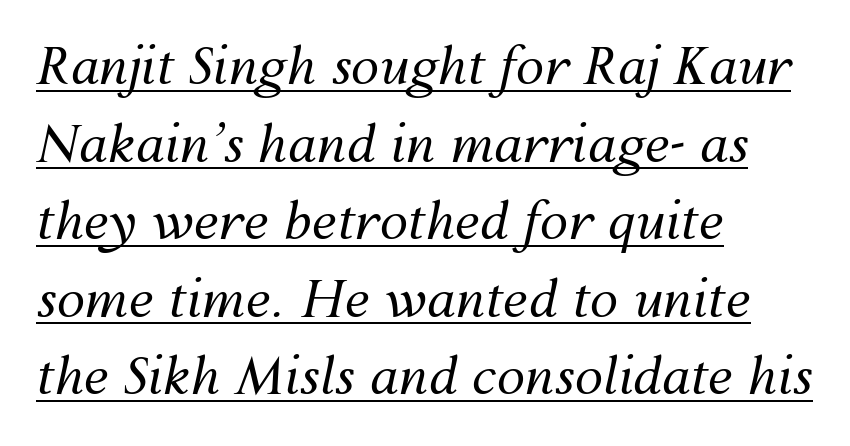
The image shows 51 px regular-weight type, italic (leaning right); set left-aligned, normal line spacing (1.52x), normal letter spacing, underlined; medium stroke contrast and a medium x-height.
